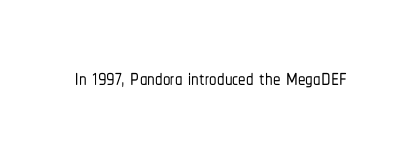
{"serif": "no", "italic": "no", "width": "condensed", "stroke_contrast": "low", "x_height": "medium", "monospaced": "no", "underline": "no", "letter_spacing": "normal", "letter_spacing_em": 0.0, "glyph_px": 30}
